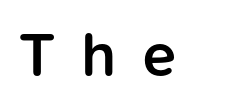
Is this a fixed-width face? No — the glyphs have proportional, varying widths. You can tell it's not italic because the verticals are truly vertical. The space beneath each line is pristine and unruled. Each letter's strokes conclude bluntly, with no projecting serifs. Typesetter's note: demi weight, one step under bold. Is the letter spacing exaggerated? Yes — the characters are pushed far apart.
